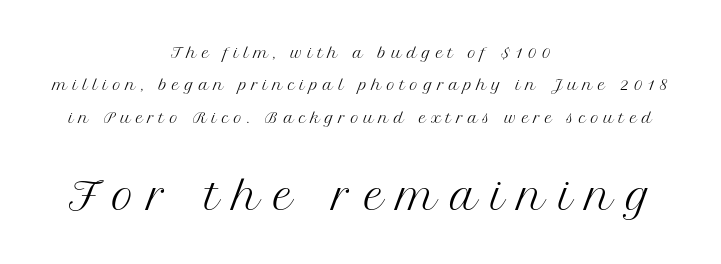
Does the bottom block carry the larger type? Yes, it does. Caption: face not bold, strokes unweighted. Bare-footed words on every line.
